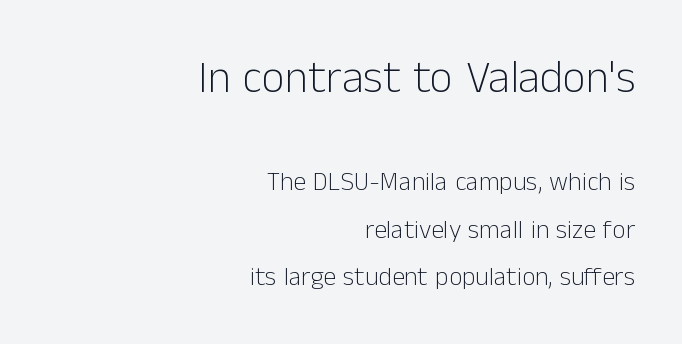
In terms of letterform style, serifs are entirely absent. The rag falls on the left side of this text block. Compared with a typical body face, this is equally light or lighter still. The space directly below the letters is spotless. Each letter keeps its own natural width here, so spacing adapts to shape.
